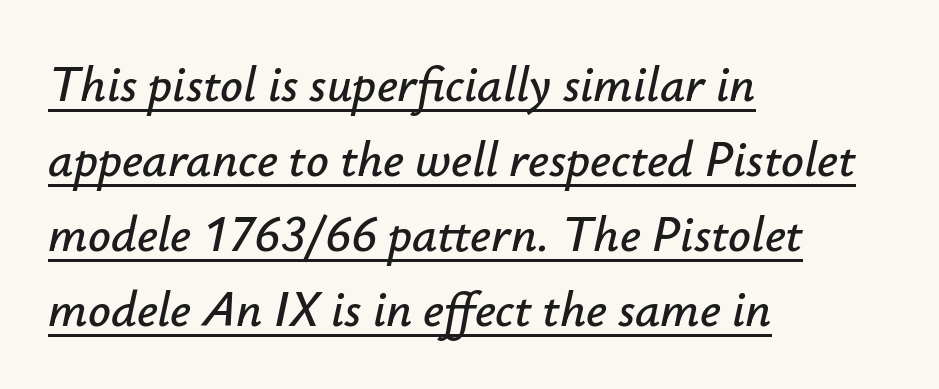
Q: Is the text italic (slanted)? A: Yes, it leans right by about 12 degrees.
Q: Is the text underlined? A: Yes.
Q: How is the paragraph aligned? A: Left-aligned.
Q: Is the spacing between letters normal or unusually wide? A: Normal.
Q: Is the spacing between lines tight, normal or loose? A: Normal.
Q: Width (condensed, normal, or wide)? A: Normal.
Q: Stroke contrast? A: Low.
Q: x-height? A: Small.
Q: Monospaced? A: No.
